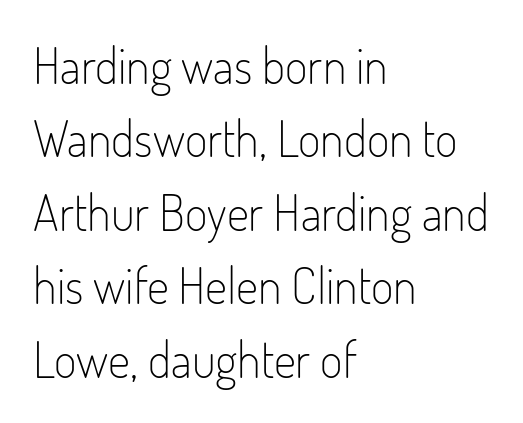
Q: Is the text bold? A: No.
Q: Is the text italic (slanted)? A: No, it is upright.
Q: Is the typeface a serif or a sans-serif typeface? A: Sans-serif.
Q: Is the text underlined? A: No.
Q: How is the paragraph aligned? A: Left-aligned.
Q: Is the spacing between letters normal or unusually wide? A: Normal.
Q: Is the spacing between lines tight, normal or loose? A: Normal.
Q: Width (condensed, normal, or wide)? A: Condensed.
Q: Stroke contrast? A: Low.
Q: x-height? A: Small.
Q: Monospaced? A: No.
